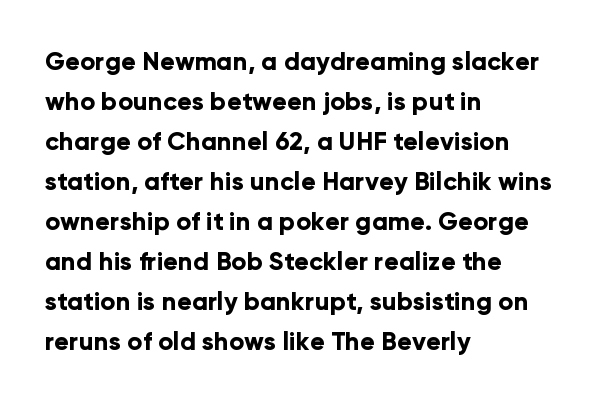
The image shows 25 px bold type, upright; set left-aligned, normal line spacing (1.6x), normal letter spacing, not underlined.
